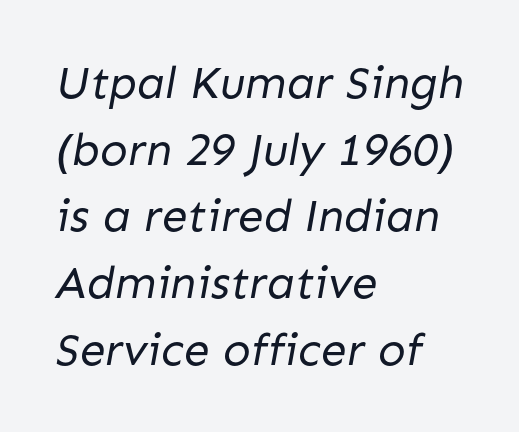
{"serif": "no", "bold": "no", "weight": "regular", "width": "normal", "stroke_contrast": "low", "x_height": "medium", "monospaced": "no", "underline": "no", "align": "left", "line_spacing": "normal", "line_spacing_ratio": 1.45, "letter_spacing": "normal", "letter_spacing_em": 0.0, "glyph_px": 46}
